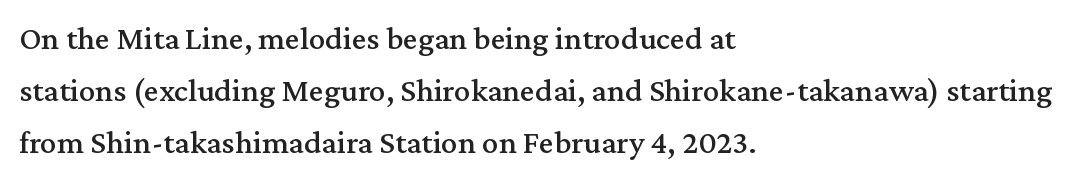
{"serif": "yes", "italic": "no", "width": "normal", "stroke_contrast": "medium", "x_height": "medium", "monospaced": "no", "underline": "no", "align": "left", "line_spacing": "normal", "line_spacing_ratio": 1.58, "letter_spacing": "normal", "letter_spacing_em": 0.0, "glyph_px": 33}
